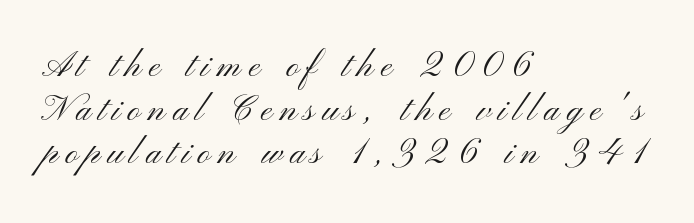
Check under the words: just untouched page. This sample uses expanded letter spacing, leaving extra air between glyphs. Horizontal bands of white between lines are of average thickness. These lines are rendered in a variable-pitch font. The passage is arranged the way most books set body copy — flush left.
